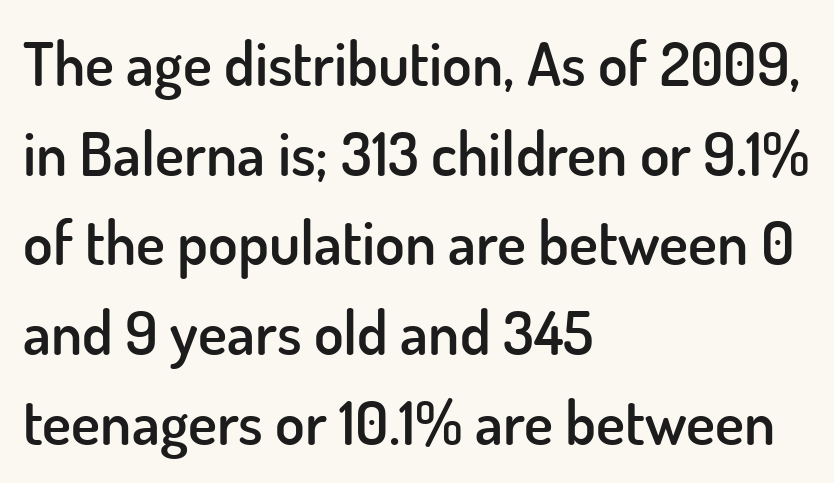
{"serif": "no", "italic": "no", "bold": "semi", "weight": "semibold", "width": "normal", "stroke_contrast": "low", "x_height": "small", "monospaced": "no", "underline": "no", "align": "left", "line_spacing": "normal", "line_spacing_ratio": 1.47, "letter_spacing": "normal", "letter_spacing_em": 0.0, "glyph_px": 61}
